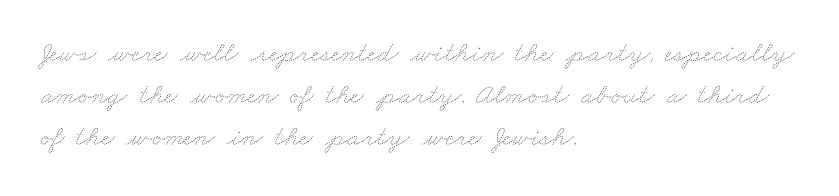
Q: Is the text bold? A: No.
Q: Is the text underlined? A: No.
Q: How is the paragraph aligned? A: Left-aligned.
Q: Is the spacing between letters normal or unusually wide? A: Normal.
Q: Is the spacing between lines tight, normal or loose? A: Normal.
Q: Width (condensed, normal, or wide)? A: Wide.
Q: Stroke contrast? A: Low.
Q: x-height? A: Small.
Q: Monospaced? A: No.
